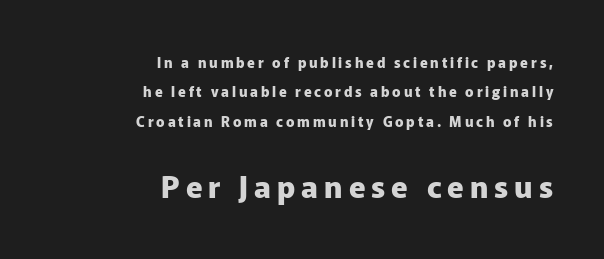
The image shows 30 px heavy sans-serif type, upright; set right-aligned, loose line spacing (2.1x), unusually wide letter spacing (+0.2 em), not underlined; the second (bottom) block is 2.14x larger; low stroke contrast and a medium x-height.
